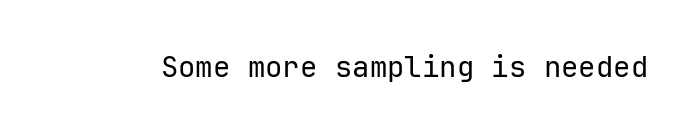
The image shows 29 px regular-weight sans-serif type, upright, monospaced; set normal letter spacing, not underlined; low stroke contrast and a medium x-height.
